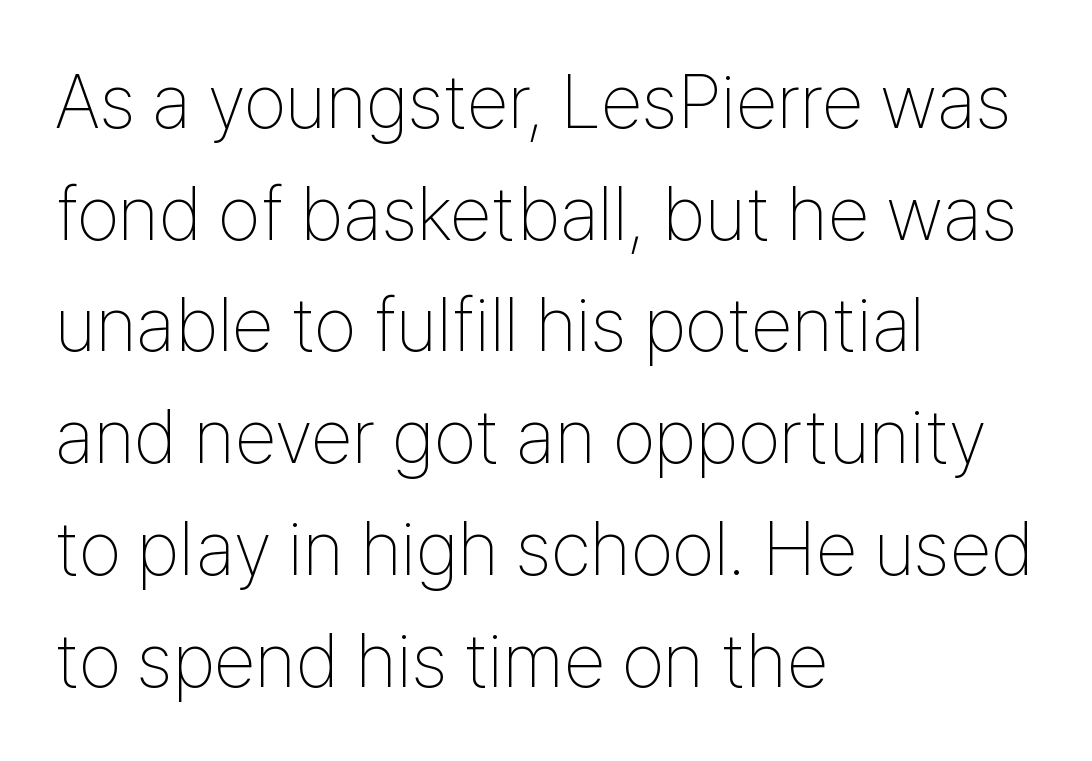
{"serif": "no", "italic": "no", "bold": "no", "weight": "thin", "width": "condensed", "stroke_contrast": "low", "x_height": "medium", "monospaced": "no", "underline": "no", "align": "left", "line_spacing": "normal", "line_spacing_ratio": 1.47, "letter_spacing": "normal", "letter_spacing_em": 0.0, "glyph_px": 76}
